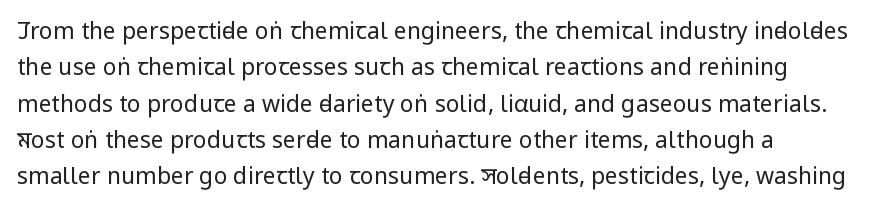
Q: Is the text bold? A: No.
Q: Is the text italic (slanted)? A: No, it is upright.
Q: Is the text underlined? A: No.
Q: How is the paragraph aligned? A: Left-aligned.
Q: Is the spacing between letters normal or unusually wide? A: Normal.
Q: Is the spacing between lines tight, normal or loose? A: Normal.
